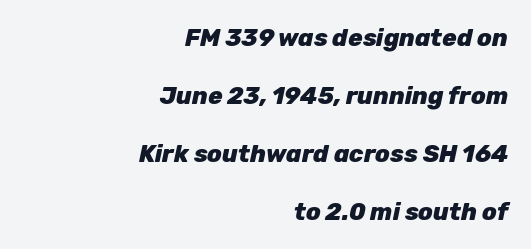
The image shows 24 px bold type, italic (leaning right); set right-aligned, loose line spacing (2.41x), normal letter spacing, not underlined.
